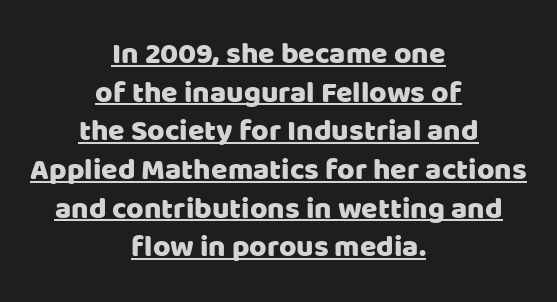
Does extra space separate the letters? No, they use regular spacing. The text was rendered using a sans face with plain stroke endings. Reading down the block, each line starts at a different indent, mirrored at its end. Evenly set lines give the paragraph a standard silhouette. Here the designer chose a conventional face with non-uniform glyph widths. Notice how a bar underscores the lettering throughout.
